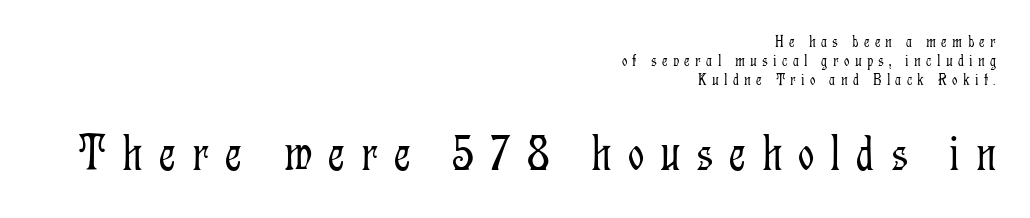
{"serif": "yes", "italic": "no", "bold": "no", "weight": "light", "width": "condensed", "stroke_contrast": "low", "x_height": "medium", "monospaced": "no", "underline": "no", "align": "right", "line_spacing": "tight", "line_spacing_ratio": 1.11, "letter_spacing": "wide", "letter_spacing_em": 0.31, "larger_block": "second", "size_ratio": 3.0, "glyph_px": 51}
